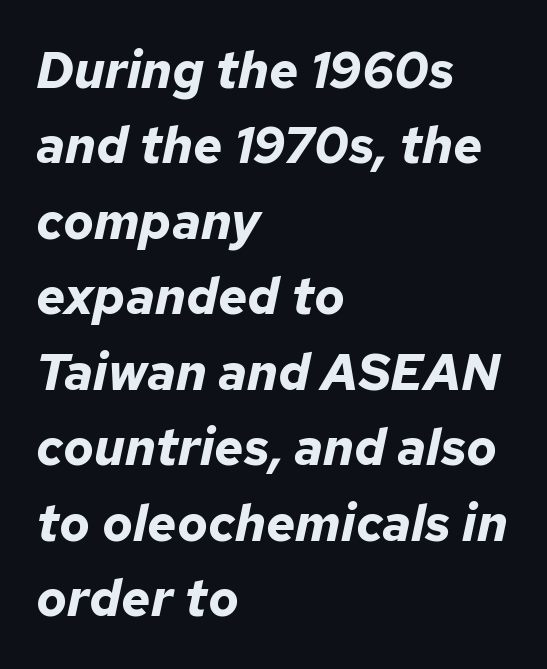
{"italic": "yes", "lean": "right", "slant_degrees": 12, "bold": "yes", "weight": "bold", "width": "normal", "stroke_contrast": "low", "x_height": "medium", "monospaced": "no", "underline": "no", "align": "left", "line_spacing": "normal", "line_spacing_ratio": 1.48, "letter_spacing": "normal", "letter_spacing_em": 0.0, "glyph_px": 51}
